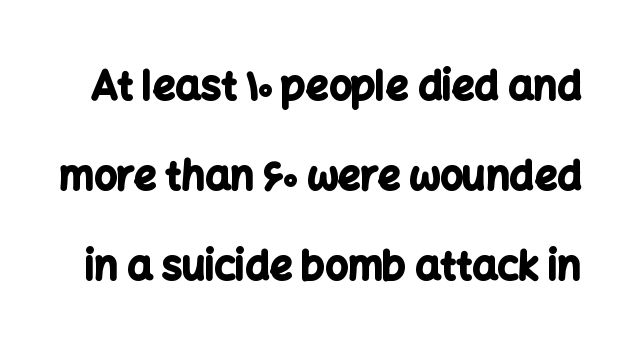
The image shows 40 px bold sans-serif type, upright; set loose line spacing (2.25x), normal letter spacing, not underlined; low stroke contrast and a medium x-height.
